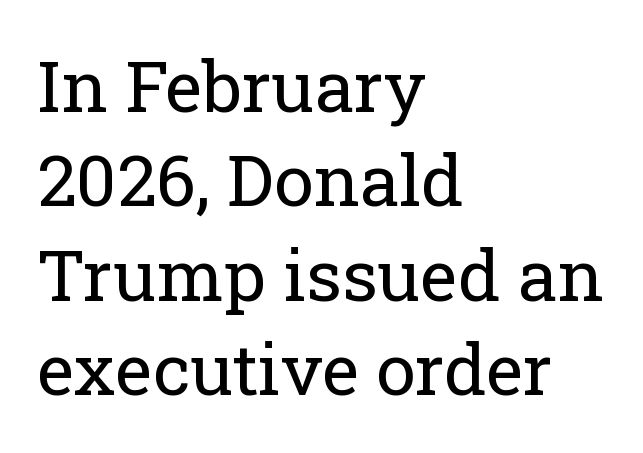
{"serif": "yes", "italic": "no", "bold": "no", "weight": "regular", "width": "normal", "stroke_contrast": "low", "x_height": "medium", "monospaced": "no", "underline": "no", "align": "left", "line_spacing": "normal", "line_spacing_ratio": 1.33, "letter_spacing": "normal", "letter_spacing_em": 0.0, "glyph_px": 71}
